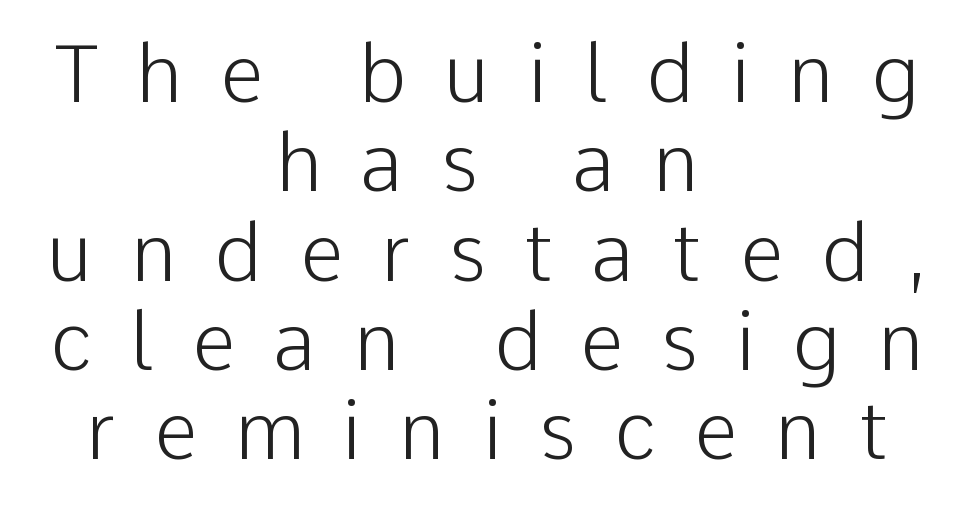
Q: Is the text bold? A: No.
Q: Is the text italic (slanted)? A: No, it is upright.
Q: Is the typeface a serif or a sans-serif typeface? A: Sans-serif.
Q: Is the text underlined? A: No.
Q: How is the paragraph aligned? A: Centered.
Q: Is the spacing between letters normal or unusually wide? A: Unusually wide.
Q: Is the spacing between lines tight, normal or loose? A: Tight.
Q: Width (condensed, normal, or wide)? A: Normal.
Q: Stroke contrast? A: Low.
Q: x-height? A: Medium.
Q: Monospaced? A: No.
